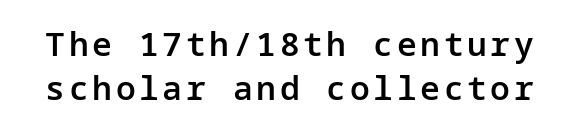
Q: Is the text bold? A: Semi-bold.
Q: Is the text italic (slanted)? A: No, it is upright.
Q: Is the typeface a serif or a sans-serif typeface? A: Sans-serif.
Q: Is the text underlined? A: No.
Q: Is the spacing between lines tight, normal or loose? A: Normal.
Q: Width (condensed, normal, or wide)? A: Normal.
Q: Stroke contrast? A: Low.
Q: x-height? A: Medium.
